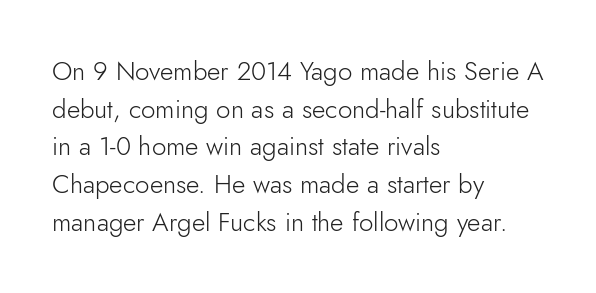
Q: Is the text bold? A: No.
Q: Is the text italic (slanted)? A: No, it is upright.
Q: Is the text underlined? A: No.
Q: How is the paragraph aligned? A: Left-aligned.
Q: Is the spacing between letters normal or unusually wide? A: Normal.
Q: Is the spacing between lines tight, normal or loose? A: Normal.
